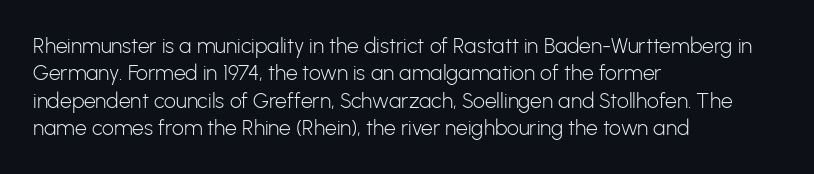
Reading down the block, your eye returns to a fixed left position each line. The weight tops out at a normal text grade. Interline gaps are of average width in this sample. The letters sit at their default tracking, neither squeezed nor spread.
